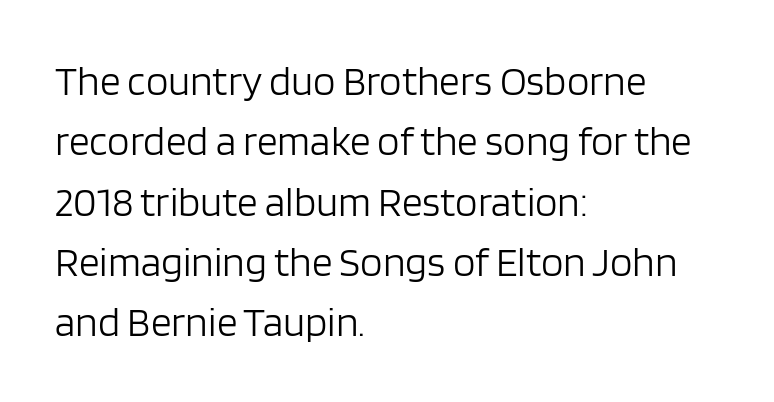
{"serif": "no", "italic": "no", "bold": "no", "weight": "light", "width": "normal", "stroke_contrast": "low", "x_height": "large", "monospaced": "no", "underline": "no", "align": "left", "line_spacing": "normal", "line_spacing_ratio": 1.47, "letter_spacing": "normal", "letter_spacing_em": 0.0, "glyph_px": 41}
